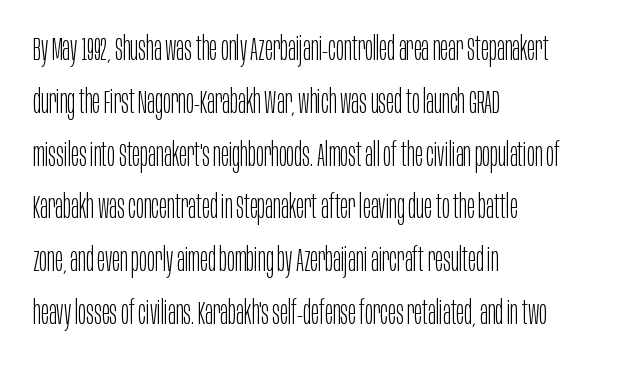
{"serif": "no", "italic": "no", "bold": "no", "weight": "light", "width": "condensed", "stroke_contrast": "low", "x_height": "large", "monospaced": "no", "underline": "no", "align": "left", "line_spacing": "normal", "line_spacing_ratio": 1.6, "letter_spacing": "normal", "letter_spacing_em": 0.0, "glyph_px": 33}
